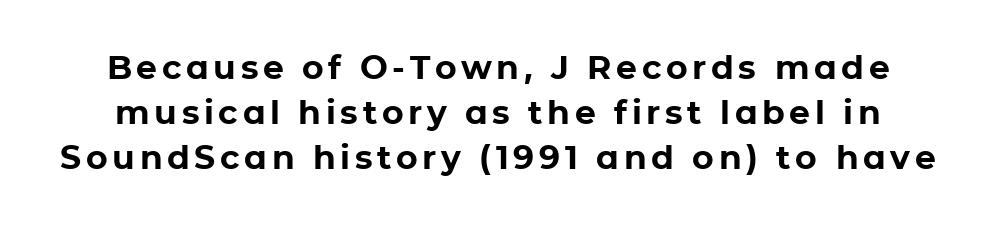
Posture: vertical. Look at the stroke-to-counter ratio: heavy, a bold. In terms of leading, this rendering sits right in the middle. Lines of text with bare space underneath. The letters advance in unequal steps, a hallmark of proportional type.
